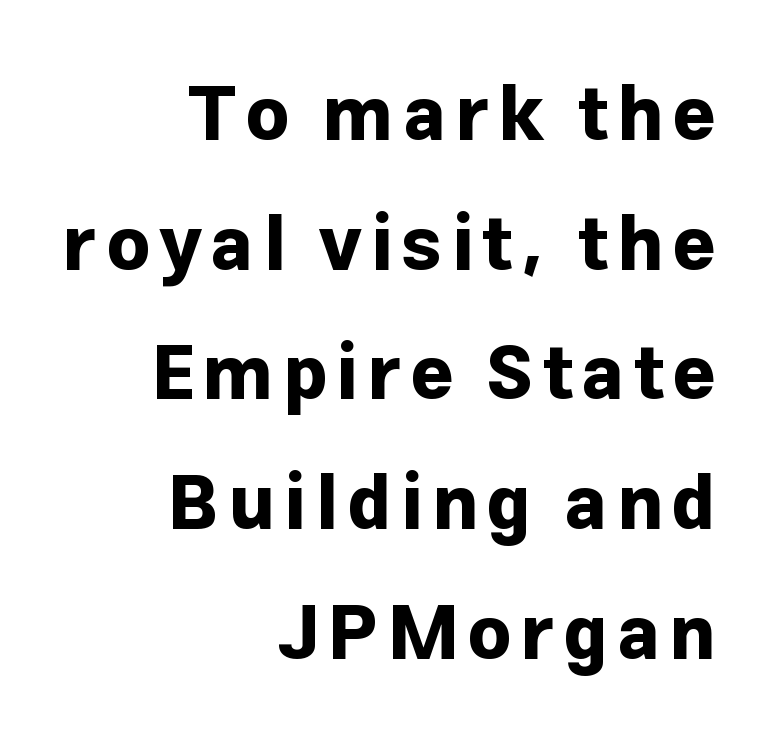
Just letters on the line, the space beneath them empty. The characters look thick and weighty, a clear bold. Nope, not italic — everything's standing straight. Nope, no serifs anywhere on these letters.
